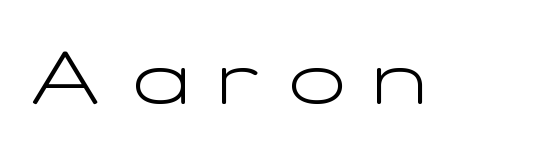
{"serif": "no", "italic": "no", "bold": "no", "weight": "light", "width": "wide", "stroke_contrast": "low", "x_height": "medium", "monospaced": "no", "underline": "no", "letter_spacing": "wide", "letter_spacing_em": 0.39, "glyph_px": 74}
